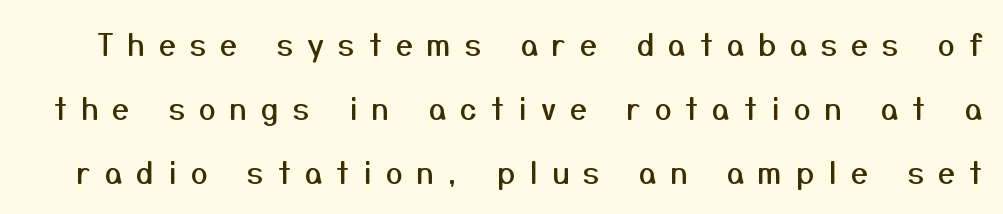
Check where the strokes stop: nothing finishes them off — pure sans. Unmarked baselines from the first word to the last. The rendering uses natural spacing where letterforms have individual widths. Italic? Not at all — the glyphs are vertical. The gaps between neighbouring characters are conspicuously large. The space between consecutive lines is lavish.
